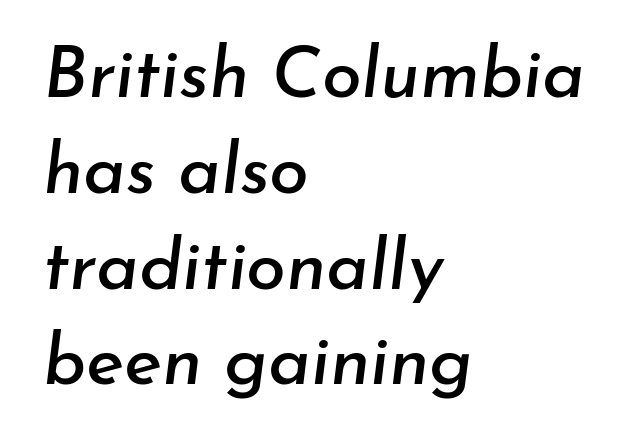
{"italic": "yes", "lean": "right", "slant_degrees": 7, "width": "normal", "stroke_contrast": "low", "x_height": "small", "monospaced": "no", "underline": "no", "align": "left", "line_spacing": "normal", "line_spacing_ratio": 1.33, "letter_spacing": "normal", "letter_spacing_em": 0.0, "glyph_px": 72}
